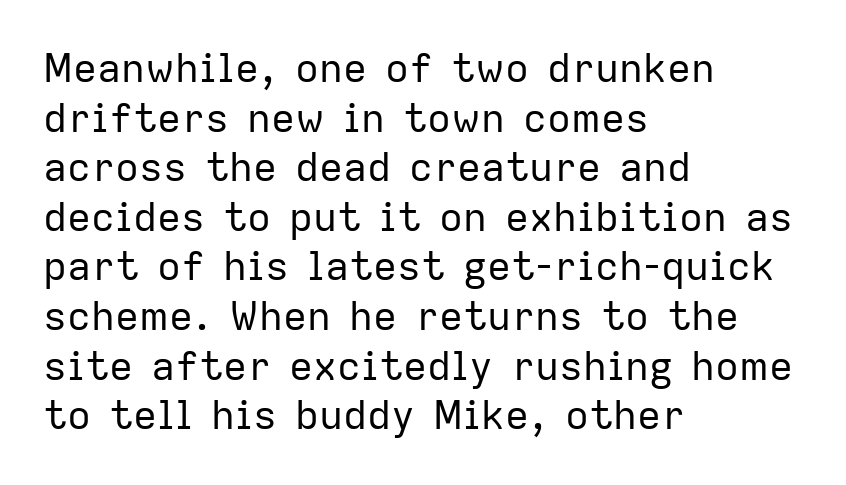
The glyphs in this specimen are sans serif. Think standard paragraph weight, or any step lighter than that. Tracking value appears to be zero — textbook default spacing. Note the varied advance widths — an 'i' is clearly narrower than an 'm'.
